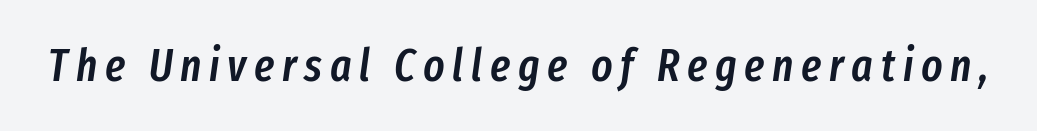
The image shows 45 px semibold, condensed type, italic (leaning right); set not underlined; low stroke contrast and a medium x-height.
